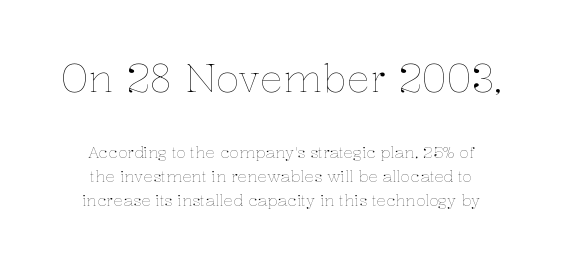
Q: Is the text bold? A: No.
Q: Is the text italic (slanted)? A: No, it is upright.
Q: Is the text underlined? A: No.
Q: How is the paragraph aligned? A: Centered.
Q: Is the spacing between letters normal or unusually wide? A: Normal.
Q: Is the spacing between lines tight, normal or loose? A: Normal.
Q: Which block of text is set in a larger size, the first (top) or the second (bottom)? A: The first (top) one.
Q: Width (condensed, normal, or wide)? A: Normal.
Q: Stroke contrast? A: Low.
Q: x-height? A: Medium.
Q: Monospaced? A: No.
